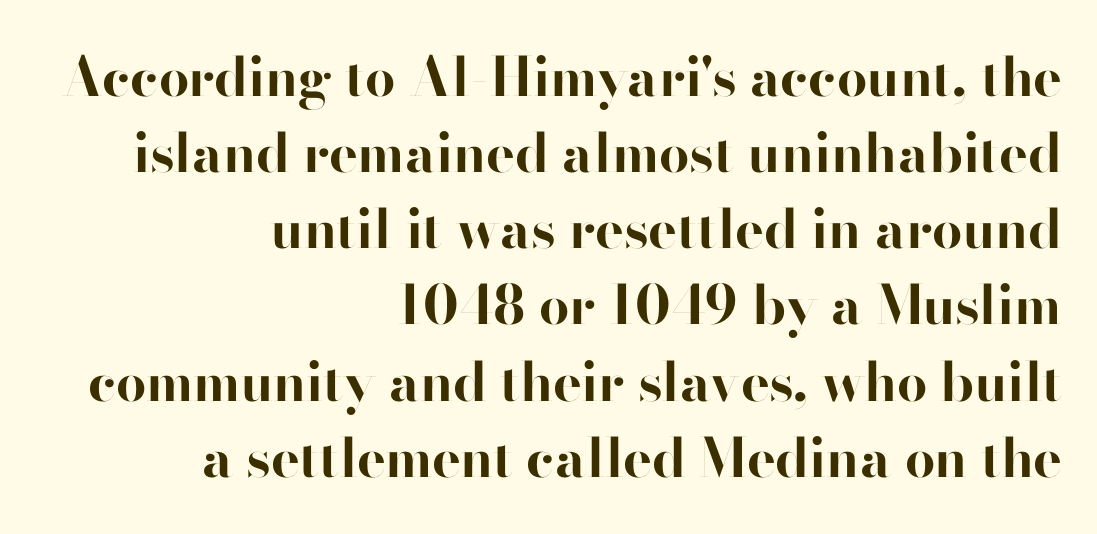
The space between consecutive lines is moderate. The specimen reads as upright at a glance. A typesetter would call this zero additional tracking. Descenders are the only things crossing below the line. This sample has the flowing, uneven cadence of proportional lettering.
